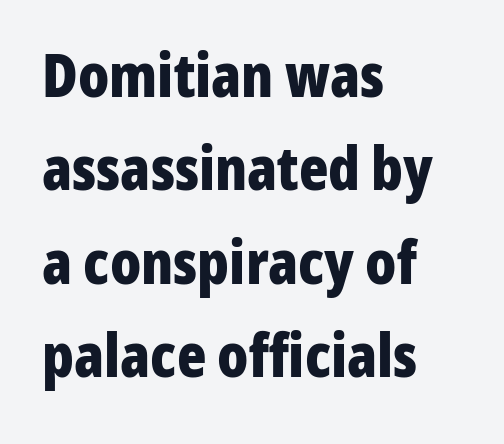
The image shows 61 px bold, condensed sans-serif type, upright; set left-aligned, normal line spacing (1.53x), normal letter spacing, not underlined; low stroke contrast and a medium x-height.
